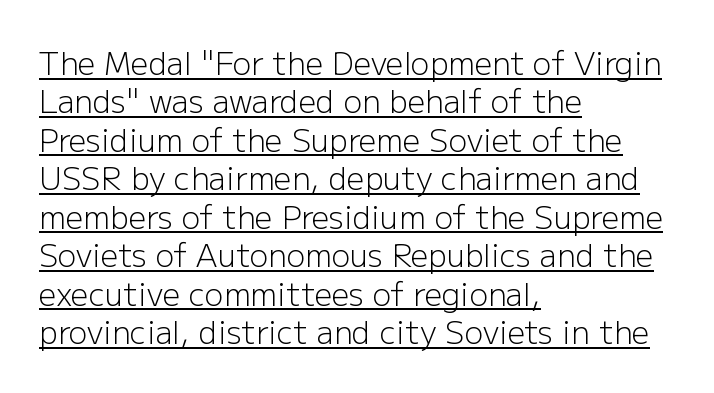
Q: Is the text bold? A: No.
Q: Is the text italic (slanted)? A: No, it is upright.
Q: Is the typeface a serif or a sans-serif typeface? A: Sans-serif.
Q: Is the text underlined? A: Yes.
Q: How is the paragraph aligned? A: Left-aligned.
Q: Is the spacing between letters normal or unusually wide? A: Normal.
Q: Width (condensed, normal, or wide)? A: Normal.
Q: Stroke contrast? A: Low.
Q: x-height? A: Medium.
Q: Monospaced? A: No.
